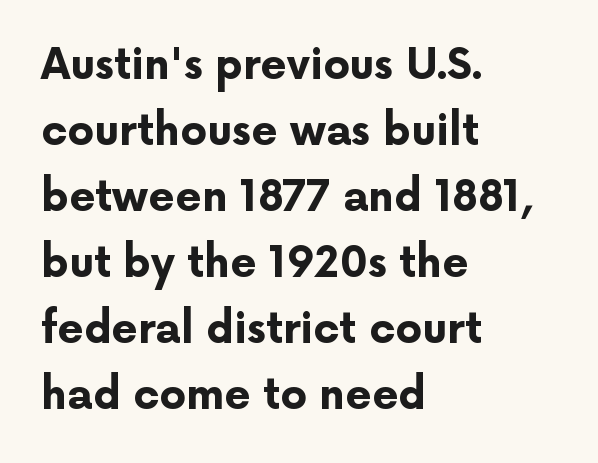
Q: Is the text bold? A: Yes.
Q: Is the text italic (slanted)? A: No, it is upright.
Q: Is the typeface a serif or a sans-serif typeface? A: Sans-serif.
Q: Is the text underlined? A: No.
Q: How is the paragraph aligned? A: Left-aligned.
Q: Is the spacing between letters normal or unusually wide? A: Normal.
Q: Is the spacing between lines tight, normal or loose? A: Normal.
Q: Width (condensed, normal, or wide)? A: Normal.
Q: Stroke contrast? A: Low.
Q: x-height? A: Medium.
Q: Monospaced? A: No.
